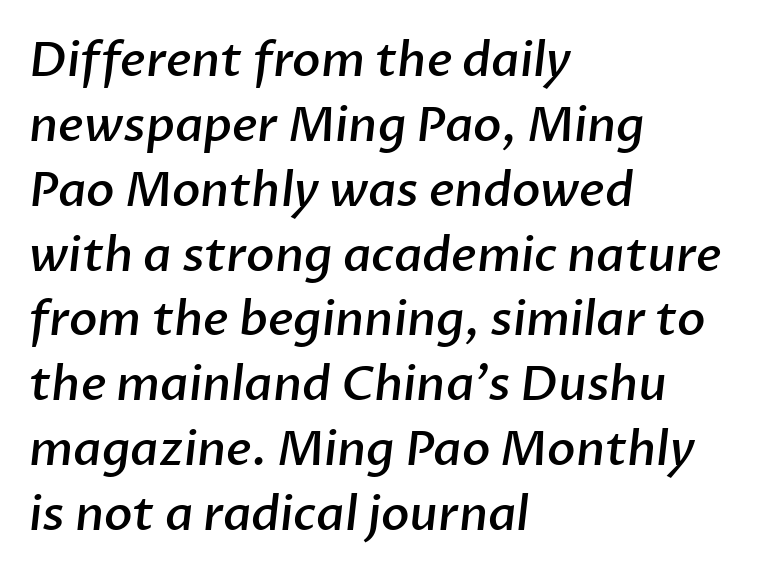
Does the type have serifs? No, each stem ends abruptly. A typesetter would call this leading conventional body-copy spacing. In terms of letterspacing, this is plain default setting. A fair bit of extra ink — the face is semibold, not bold. Do the characters align in a grid? No, the font is proportional.
